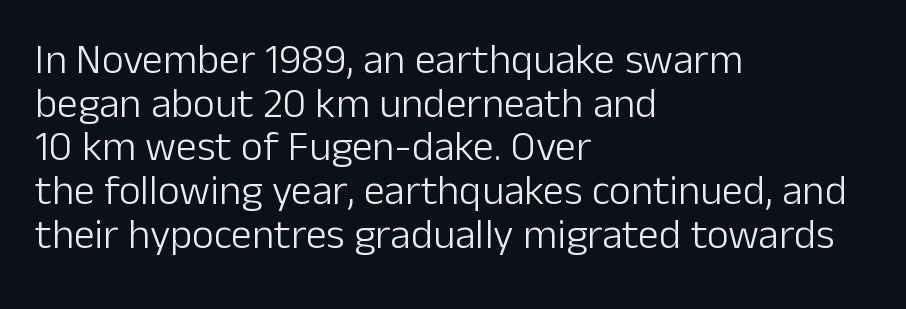
The image shows 42 px light sans-serif type, upright; set left-aligned, tight line spacing (1.04x), normal letter spacing, not underlined; low stroke contrast and a medium x-height.
